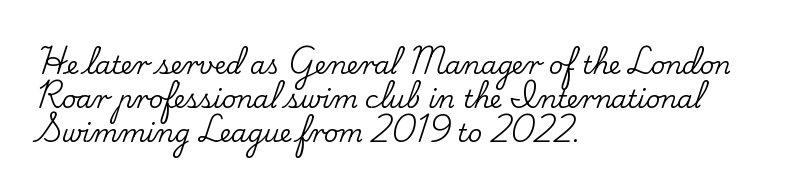
The image shows 25 px text type; set left-aligned, normal line spacing (1.37x), normal letter spacing, not underlined.
